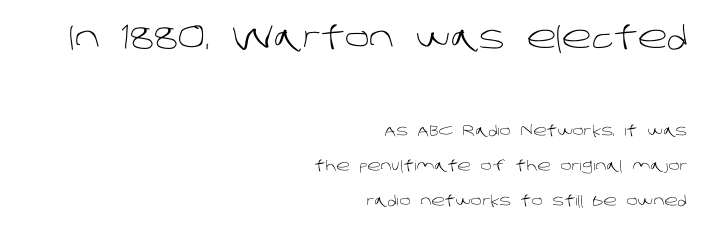
The image shows 31 px light sans-serif type; set right-aligned, loose line spacing (2.47x), normal letter spacing, not underlined; the first (top) block is 2.21x larger; low stroke contrast and a large x-height.
